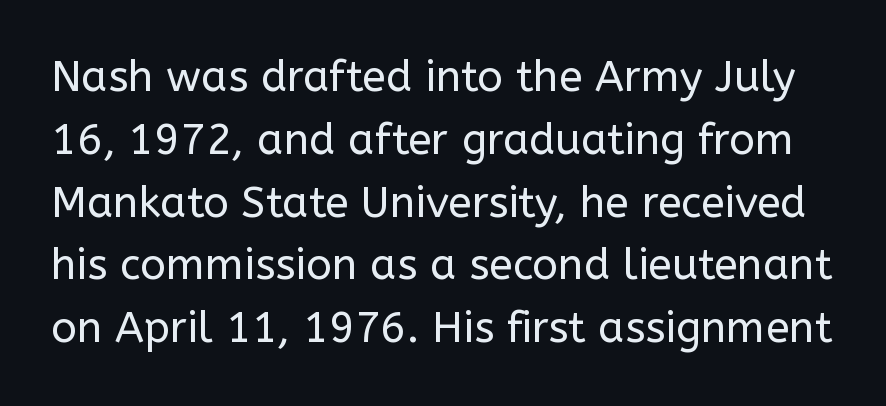
{"serif": "no", "italic": "no", "bold": "no", "weight": "regular", "width": "normal", "stroke_contrast": "low", "x_height": "medium", "monospaced": "no", "underline": "no", "line_spacing": "normal", "line_spacing_ratio": 1.46, "letter_spacing": "normal", "letter_spacing_em": 0.0, "glyph_px": 43}
